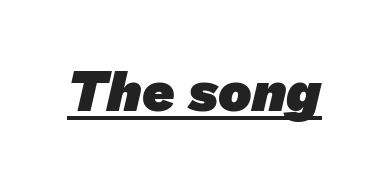
Q: Is the text bold? A: Yes.
Q: Is the typeface a serif or a sans-serif typeface? A: Sans-serif.
Q: Is the text underlined? A: Yes.
Q: Is the spacing between letters normal or unusually wide? A: Normal.
Q: Width (condensed, normal, or wide)? A: Normal.
Q: Stroke contrast? A: Low.
Q: x-height? A: Medium.
Q: Monospaced? A: No.
